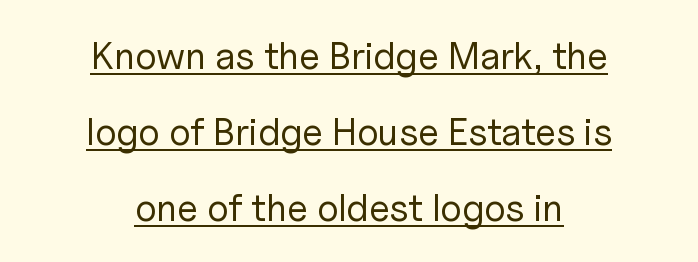
Is there an underline? Yes — a line sits under the letters. Is this a sans? Yes — the strokes have no serifs. If you measured baseline to baseline, you'd find a long distance. Casual observation: everything's sitting right in the middle. Think standard paragraph weight, or any step lighter than that.
